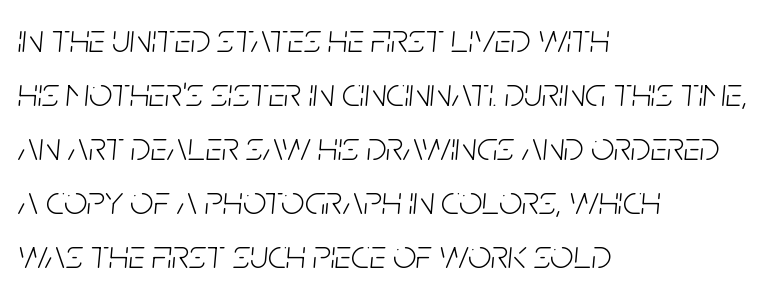
Q: Is the text bold? A: No.
Q: Is the text italic (slanted)? A: Yes, it leans right by about 5 degrees.
Q: Is the text underlined? A: No.
Q: How is the paragraph aligned? A: Left-aligned.
Q: Is the spacing between letters normal or unusually wide? A: Normal.
Q: Is the spacing between lines tight, normal or loose? A: Normal.
Q: Width (condensed, normal, or wide)? A: Condensed.
Q: Stroke contrast? A: Low.
Q: x-height? A: Large.
Q: Monospaced? A: No.
